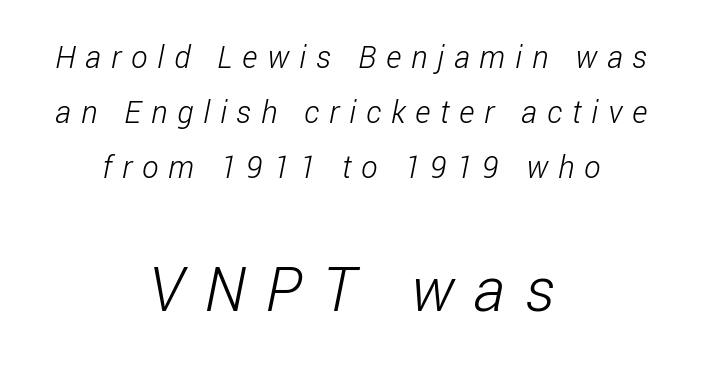
The image shows 62 px light, condensed sans-serif type; set centered, line spacing 1.77x, unusually wide letter spacing (+0.32 em), not underlined; the second (bottom) block is 2.0x larger; low stroke contrast and a medium x-height.
